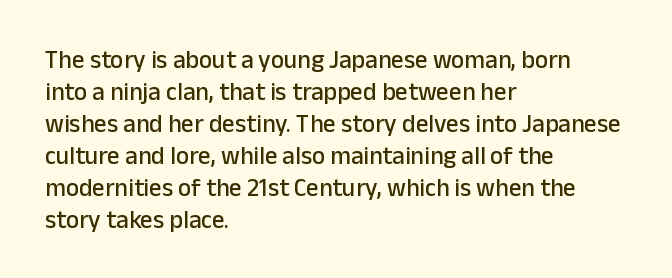
The image shows 25 px text type, upright; set left-aligned, normal line spacing (1.28x), normal letter spacing, not underlined.
